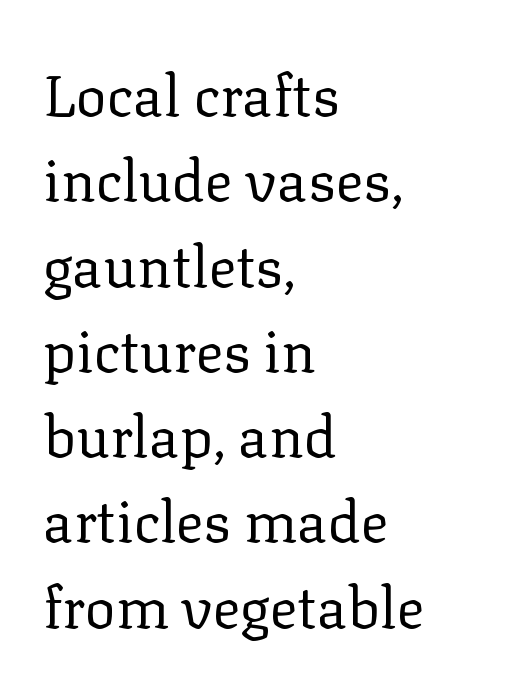
{"serif": "yes", "italic": "no", "bold": "no", "weight": "regular", "width": "normal", "stroke_contrast": "low", "x_height": "medium", "monospaced": "no", "underline": "no", "align": "left", "line_spacing": "normal", "line_spacing_ratio": 1.47, "letter_spacing": "normal", "letter_spacing_em": 0.0, "glyph_px": 58}
